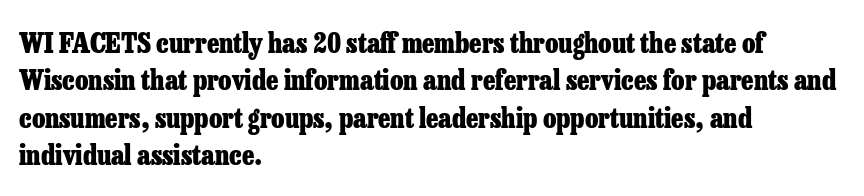
{"italic": "no", "bold": "yes", "underline": "no", "align": "left", "line_spacing": "normal", "line_spacing_ratio": 1.38, "letter_spacing": "normal", "letter_spacing_em": 0.0, "glyph_px": 27}
